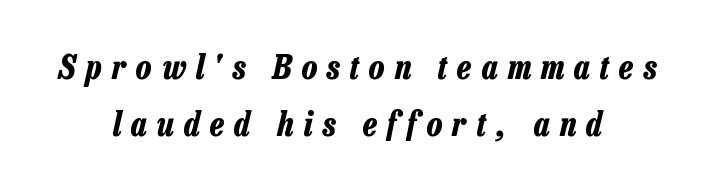
Q: Is the text bold? A: Yes.
Q: Is the text italic (slanted)? A: Yes, it leans right by about 13 degrees.
Q: Is the text underlined? A: No.
Q: How is the paragraph aligned? A: Centered.
Q: Is the spacing between letters normal or unusually wide? A: Unusually wide.
Q: Is the spacing between lines tight, normal or loose? A: Normal.
Q: Width (condensed, normal, or wide)? A: Condensed.
Q: Stroke contrast? A: Low.
Q: x-height? A: Medium.
Q: Monospaced? A: No.
